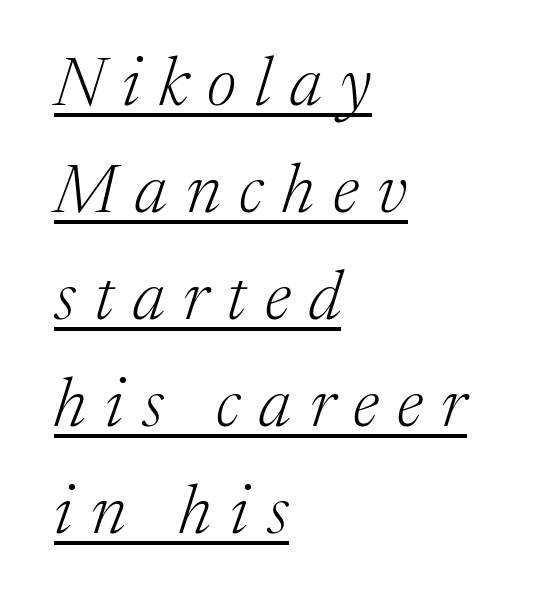
Q: Is the text bold? A: No.
Q: Is the text italic (slanted)? A: Yes, it leans right by about 17 degrees.
Q: Is the typeface a serif or a sans-serif typeface? A: Serif.
Q: Is the text underlined? A: Yes.
Q: How is the paragraph aligned? A: Left-aligned.
Q: Is the spacing between letters normal or unusually wide? A: Unusually wide.
Q: Is the spacing between lines tight, normal or loose? A: Normal.
Q: Width (condensed, normal, or wide)? A: Normal.
Q: Stroke contrast? A: Medium.
Q: x-height? A: Medium.
Q: Monospaced? A: No.
